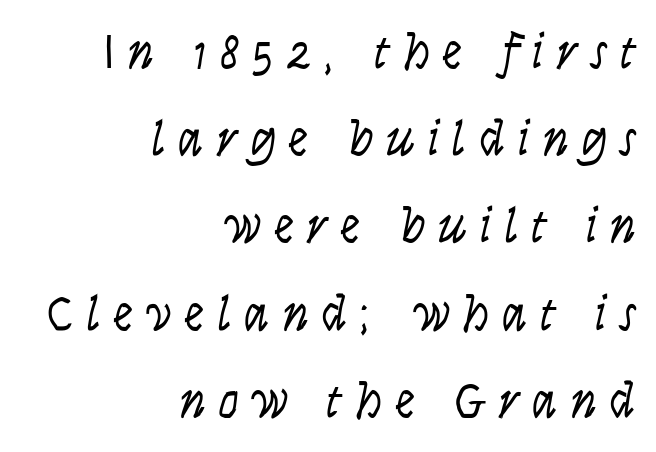
Each letter keeps its own natural width here, so spacing adapts to shape. The typesetting does not lean heavy: it is not bold. Has an underline been added? It has not. Tracking value appears strongly positive — letters spread wide. Rendered with sloped, italic letterforms.
